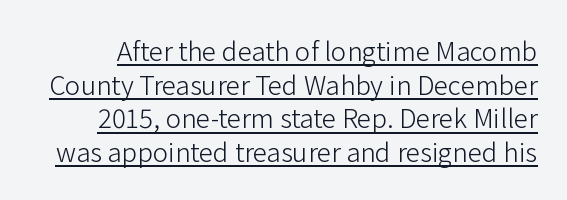
{"italic": "no", "bold": "no", "underline": "yes", "line_spacing": "normal", "line_spacing_ratio": 1.29, "letter_spacing": "normal", "letter_spacing_em": 0.0, "glyph_px": 26}
